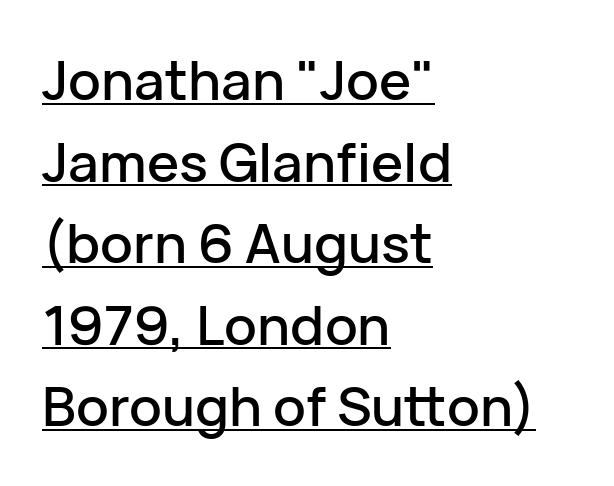
{"serif": "no", "italic": "no", "width": "normal", "stroke_contrast": "low", "x_height": "medium", "monospaced": "no", "underline": "yes", "align": "left", "line_spacing": "normal", "line_spacing_ratio": 1.51, "letter_spacing": "normal", "letter_spacing_em": 0.0, "glyph_px": 54}
